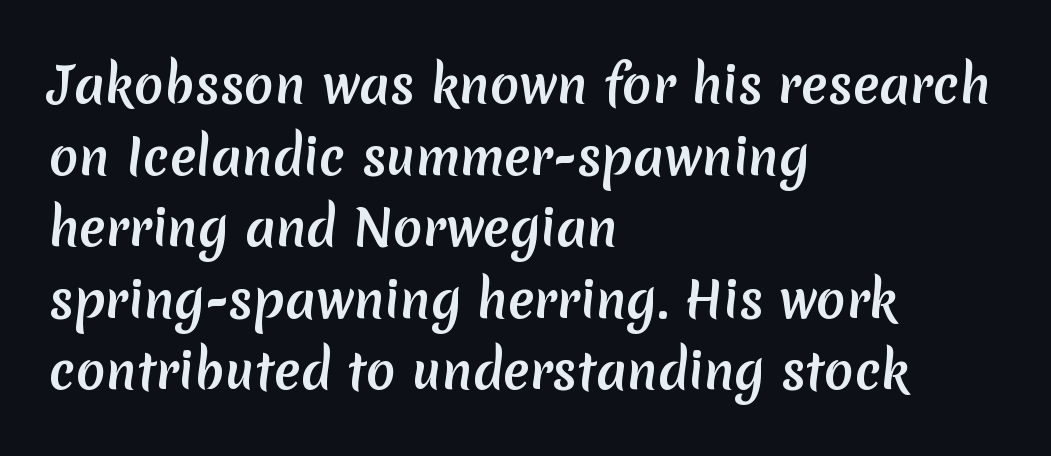
Q: Is the text bold? A: Yes.
Q: Is the typeface a serif or a sans-serif typeface? A: Sans-serif.
Q: Is the text underlined? A: No.
Q: How is the paragraph aligned? A: Left-aligned.
Q: Is the spacing between letters normal or unusually wide? A: Normal.
Q: Is the spacing between lines tight, normal or loose? A: Normal.
Q: Width (condensed, normal, or wide)? A: Normal.
Q: Stroke contrast? A: Low.
Q: x-height? A: Medium.
Q: Monospaced? A: No.
